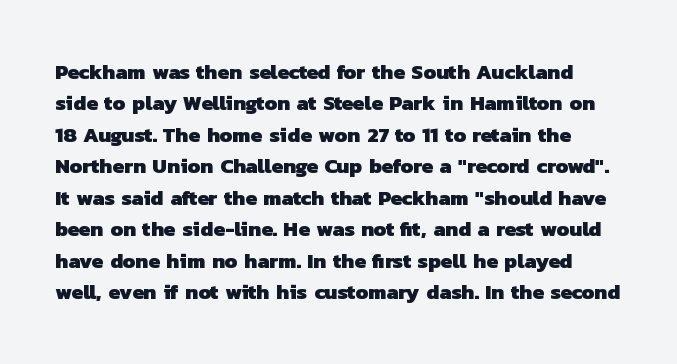
The image shows 21 px bold type; set normal line spacing (1.5x), normal letter spacing, not underlined.
